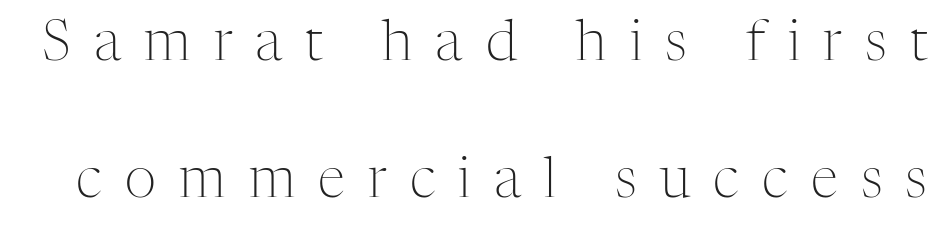
The image shows 55 px light serif type, upright; set loose line spacing (2.49x), unusually wide letter spacing (+0.42 em), not underlined; medium stroke contrast and a medium x-height.
